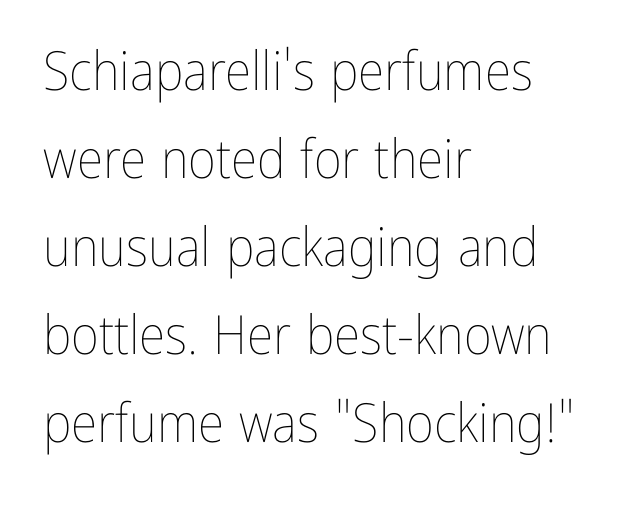
{"italic": "no", "bold": "no", "weight": "thin", "width": "condensed", "stroke_contrast": "low", "x_height": "medium", "monospaced": "no", "underline": "no", "align": "left", "line_spacing": "normal", "line_spacing_ratio": 1.63, "letter_spacing": "normal", "letter_spacing_em": 0.0, "glyph_px": 54}
